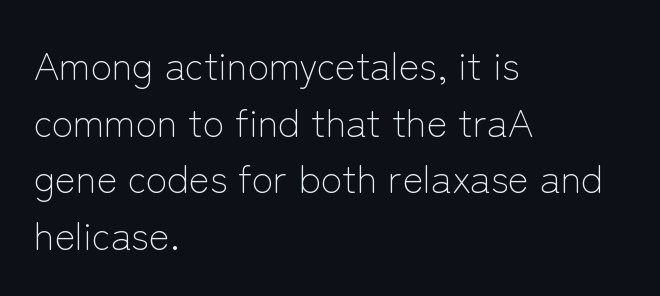
Q: Is the text bold? A: No.
Q: Is the text italic (slanted)? A: No, it is upright.
Q: Is the typeface a serif or a sans-serif typeface? A: Sans-serif.
Q: Is the text underlined? A: No.
Q: How is the paragraph aligned? A: Left-aligned.
Q: Is the spacing between letters normal or unusually wide? A: Normal.
Q: Is the spacing between lines tight, normal or loose? A: Normal.
Q: Width (condensed, normal, or wide)? A: Normal.
Q: Stroke contrast? A: Low.
Q: x-height? A: Medium.
Q: Monospaced? A: No.
